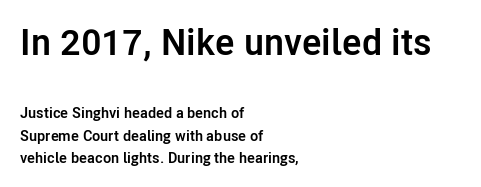
{"serif": "no", "italic": "no", "bold": "yes", "weight": "semibold", "width": "normal", "stroke_contrast": "low", "x_height": "medium", "monospaced": "no", "underline": "no", "align": "left", "line_spacing": "normal", "line_spacing_ratio": 1.48, "letter_spacing": "normal", "letter_spacing_em": 0.0, "larger_block": "first", "size_ratio": 2.47, "glyph_px": 37}
